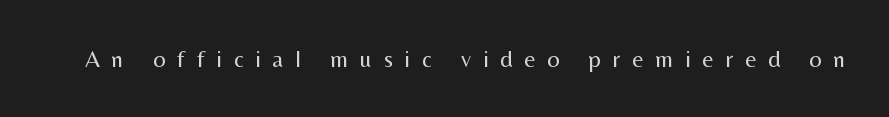
Rendered with straight, roman letterforms. Students, note that the glyphs here are deliberately spaced far apart. These glyphs show unthickened strokes, regular width or finer. Nobody drew a line under any word here.
